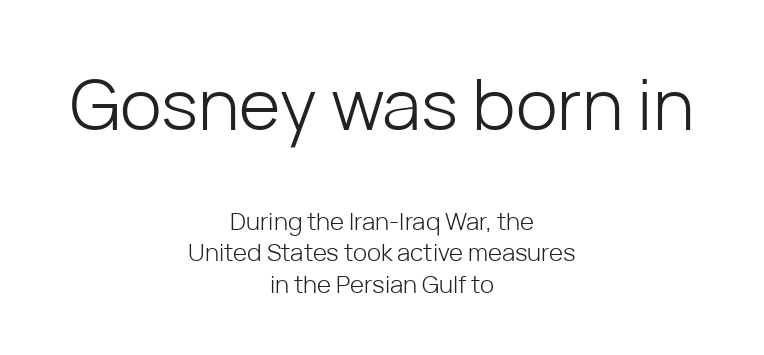
The image shows 71 px light sans-serif type, upright; set centered, normal line spacing (1.31x), normal letter spacing, not underlined; the first (top) block is 2.96x larger; low stroke contrast and a medium x-height.
